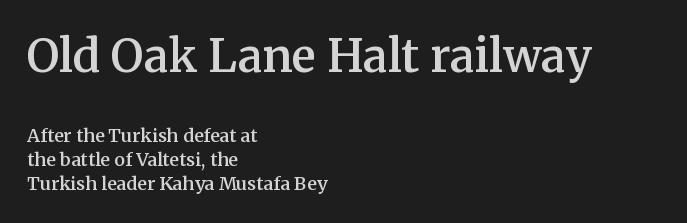
{"serif": "yes", "italic": "no", "bold": "semi", "weight": "semibold", "width": "normal", "stroke_contrast": "medium", "x_height": "medium", "monospaced": "no", "underline": "no", "align": "left", "line_spacing": "normal", "line_spacing_ratio": 1.35, "letter_spacing": "normal", "letter_spacing_em": 0.0, "larger_block": "first", "size_ratio": 2.5, "glyph_px": 45}
